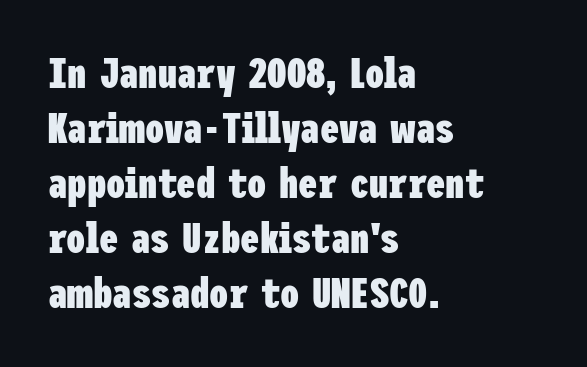
How would I describe the line gaps? Plain and ordinary. Left-aligned paragraph, ragged on the right. The area under the type is left untouched. Quick note: not italic, upright. Compared with an ordinary text face, these strokes are far heavier — a full bold.
